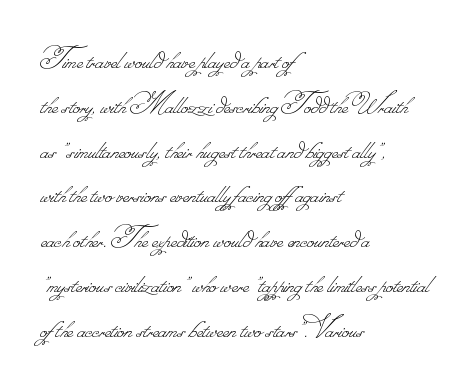
Q: Is the text bold? A: No.
Q: Is the text underlined? A: No.
Q: How is the paragraph aligned? A: Left-aligned.
Q: Is the spacing between letters normal or unusually wide? A: Normal.
Q: Is the spacing between lines tight, normal or loose? A: Normal.
Q: Width (condensed, normal, or wide)? A: Normal.
Q: Stroke contrast? A: Low.
Q: Monospaced? A: No.
